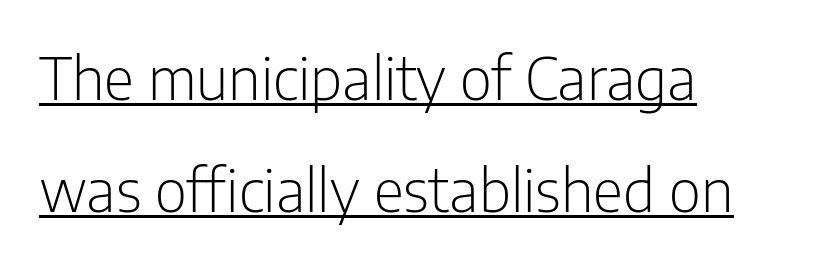
Classification — sans serif. Rows of type keep a wide berth in the vertical direction. Every word sits above its own underline. The typeface has the unassuming heft of standard copy or less.
